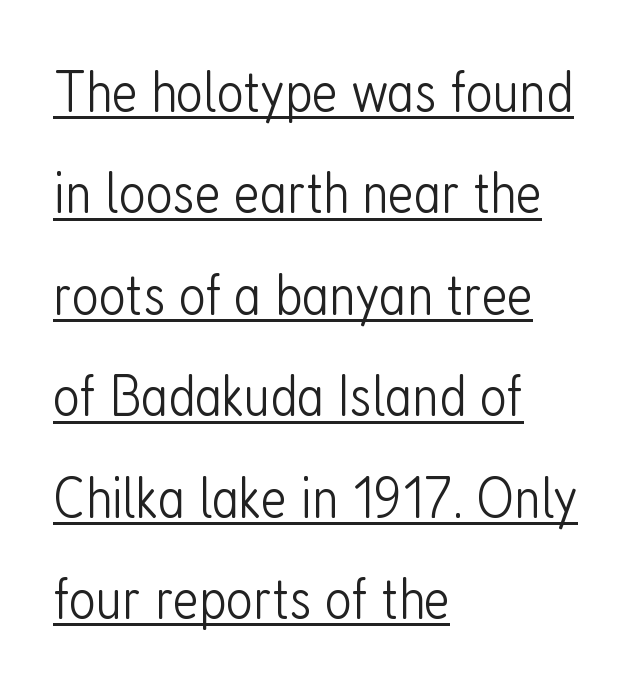
Q: Is the text bold? A: No.
Q: Is the text italic (slanted)? A: No, it is upright.
Q: Is the typeface a serif or a sans-serif typeface? A: Sans-serif.
Q: Is the text underlined? A: Yes.
Q: How is the paragraph aligned? A: Left-aligned.
Q: Is the spacing between letters normal or unusually wide? A: Normal.
Q: Width (condensed, normal, or wide)? A: Condensed.
Q: Stroke contrast? A: Low.
Q: x-height? A: Medium.
Q: Monospaced? A: No.
